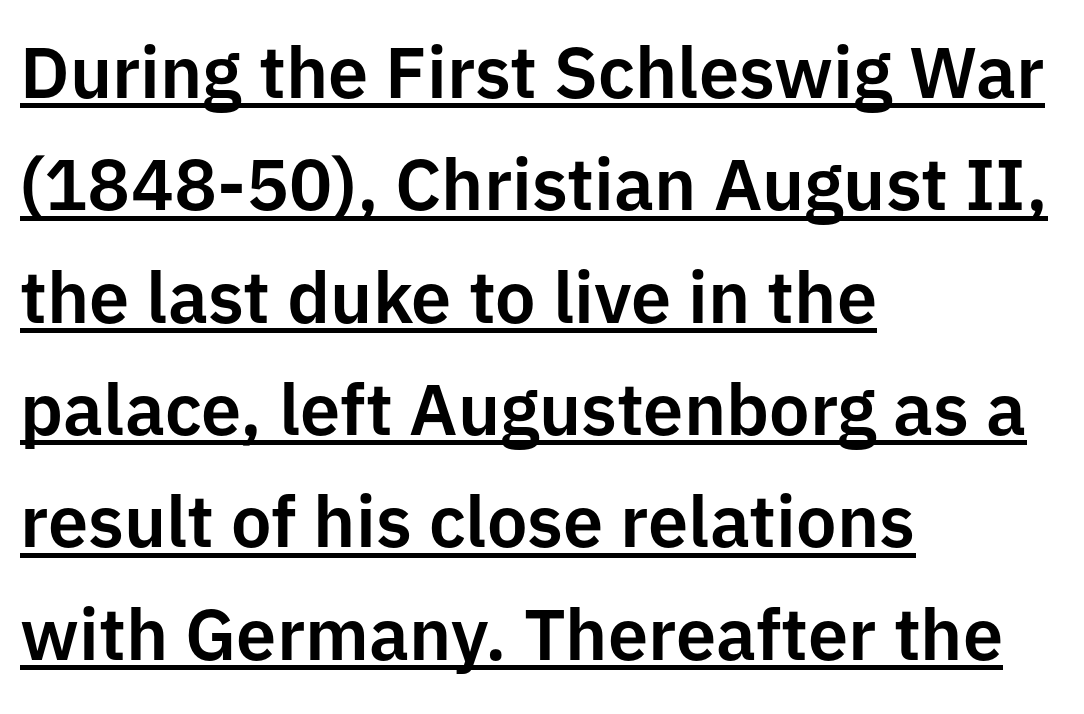
The image shows 72 px sans-serif type, upright; set left-aligned, normal line spacing (1.56x), normal letter spacing, underlined; low stroke contrast and a medium x-height.
